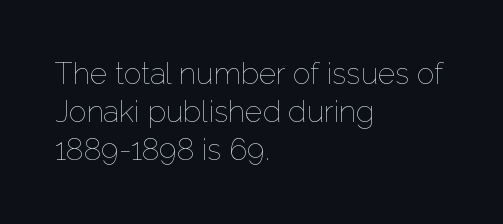
Posture: vertical. Reading down the block, your eye returns to a fixed left position each line. Look at the tracking — it's just the regular setting, nothing added. Descender tails drop into unmarked territory. How would I describe the line gaps? Plain and ordinary. Here the designer chose a conventional face with non-uniform glyph widths.
